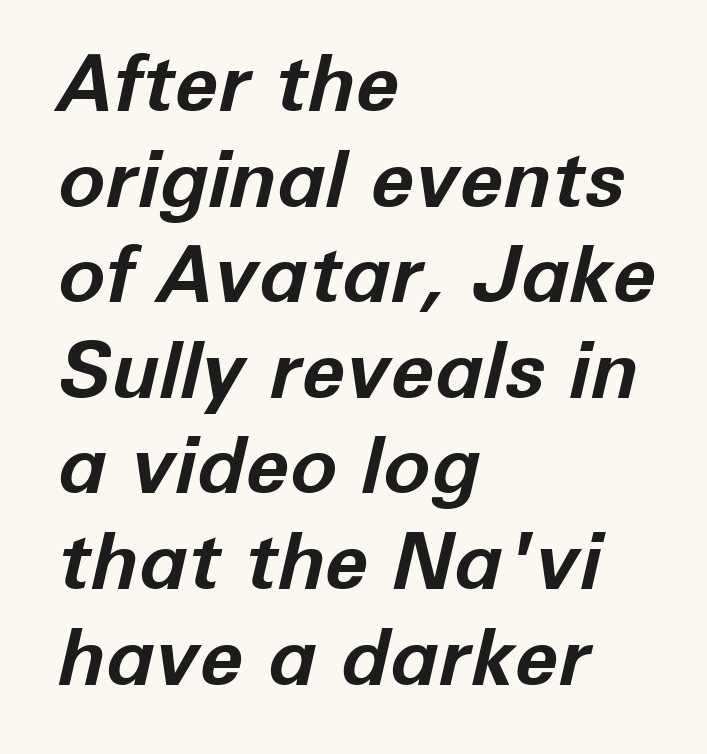
Every letter is thick-stroked: bold, no question. Clear beneath every line of the passage. These lines are rendered in a variable-pitch font. The letters sit at their default tracking, neither squeezed nor spread. The letters are slanted; this is an italic face.
